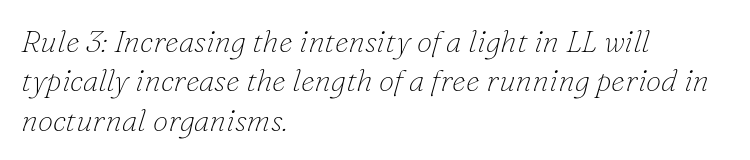
Q: Is the text bold? A: No.
Q: Is the text italic (slanted)? A: Yes, it leans right by about 16 degrees.
Q: Is the typeface a serif or a sans-serif typeface? A: Serif.
Q: Is the text underlined? A: No.
Q: How is the paragraph aligned? A: Left-aligned.
Q: Is the spacing between letters normal or unusually wide? A: Normal.
Q: Is the spacing between lines tight, normal or loose? A: Normal.
Q: Width (condensed, normal, or wide)? A: Normal.
Q: Stroke contrast? A: Low.
Q: x-height? A: Small.
Q: Monospaced? A: No.
